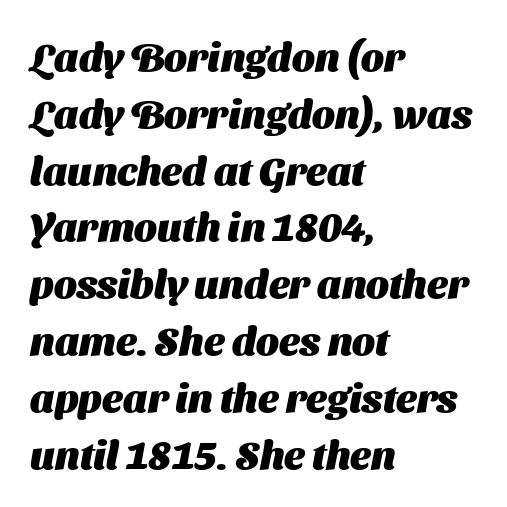
The image shows 40 px heavy sans-serif type; set left-aligned, normal line spacing (1.42x), normal letter spacing, not underlined; medium stroke contrast and a medium x-height.
